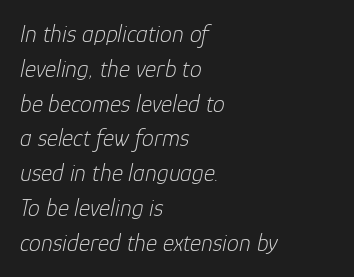
{"italic": "yes", "lean": "right", "slant_degrees": 12, "bold": "no", "underline": "no", "align": "left", "line_spacing": "normal", "line_spacing_ratio": 1.45, "letter_spacing": "normal", "letter_spacing_em": 0.0, "glyph_px": 24}
